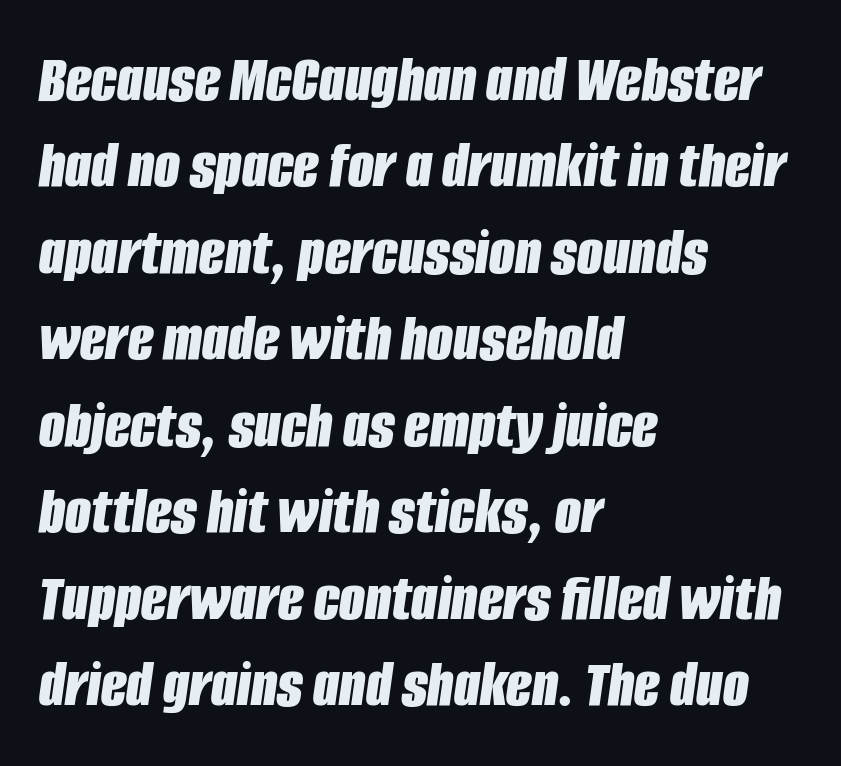
The image shows 67 px bold, condensed type, italic (leaning right); set left-aligned, normal line spacing (1.29x), normal letter spacing, not underlined; low stroke contrast and a large x-height.
